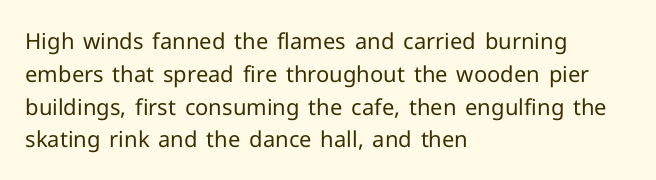
Q: Is the text bold? A: No.
Q: Is the text italic (slanted)? A: No, it is upright.
Q: Is the text underlined? A: No.
Q: How is the paragraph aligned? A: Left-aligned.
Q: Is the spacing between letters normal or unusually wide? A: Normal.
Q: Is the spacing between lines tight, normal or loose? A: Normal.
